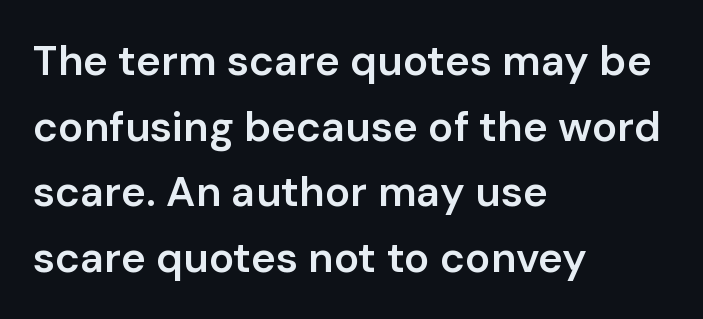
The image shows 42 px semibold sans-serif type, upright; set left-aligned, normal line spacing (1.56x), normal letter spacing, not underlined; low stroke contrast and a medium x-height.
